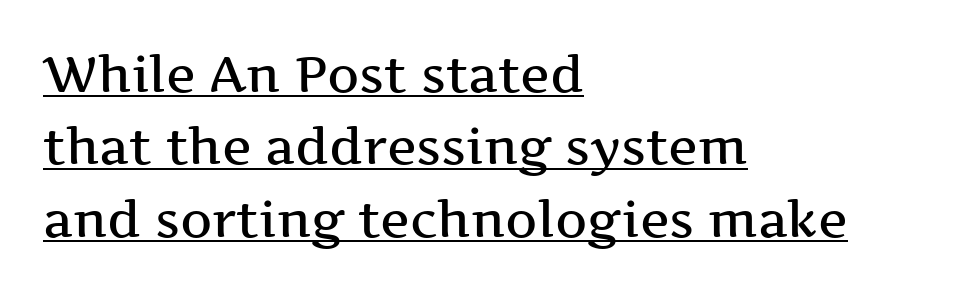
The image shows 50 px semibold, wide serif type, upright; set left-aligned, normal line spacing (1.45x), normal letter spacing, underlined; medium stroke contrast and a medium x-height.
